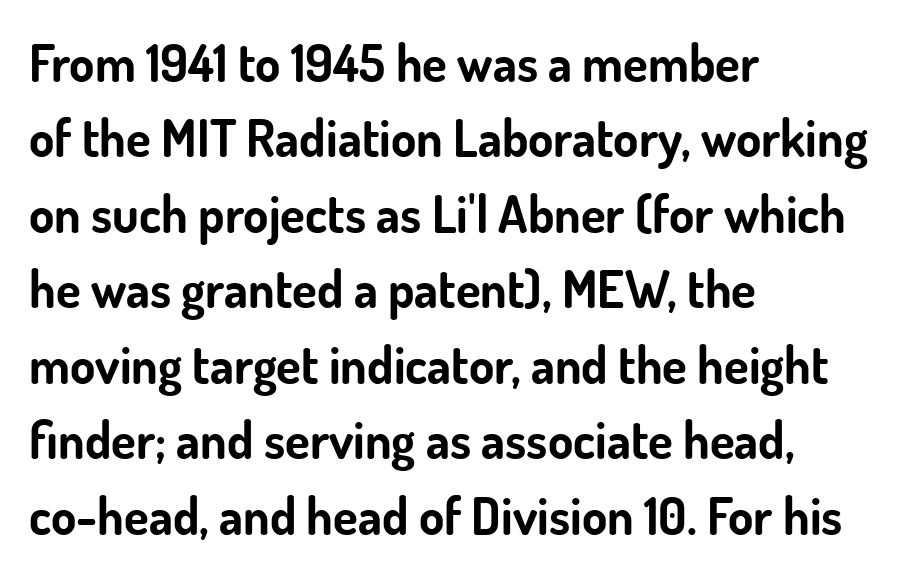
Q: Is the text bold? A: Yes.
Q: Is the text italic (slanted)? A: No, it is upright.
Q: Is the typeface a serif or a sans-serif typeface? A: Sans-serif.
Q: Is the text underlined? A: No.
Q: How is the paragraph aligned? A: Left-aligned.
Q: Is the spacing between letters normal or unusually wide? A: Normal.
Q: Is the spacing between lines tight, normal or loose? A: Normal.
Q: Width (condensed, normal, or wide)? A: Normal.
Q: Stroke contrast? A: Low.
Q: x-height? A: Small.
Q: Monospaced? A: No.
